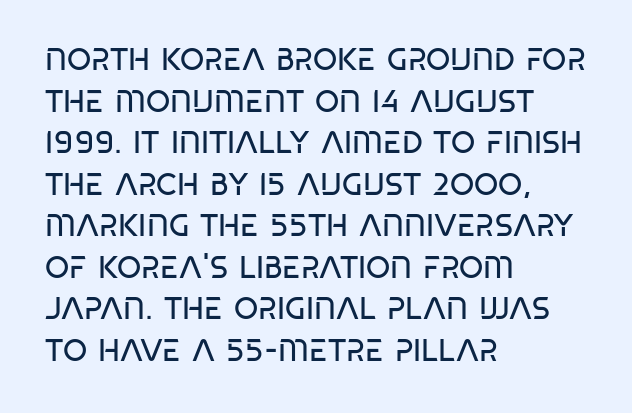
The image shows 31 px regular-weight, condensed sans-serif type; set left-aligned, normal line spacing (1.34x), normal letter spacing, not underlined; low stroke contrast and a large x-height.
